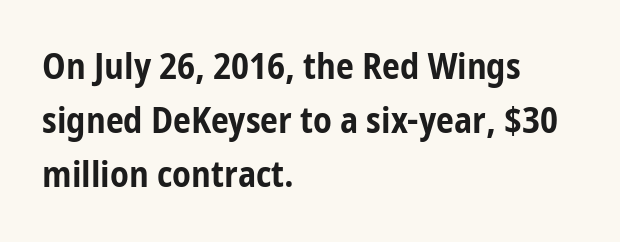
{"serif": "no", "italic": "no", "bold": "yes", "weight": "bold", "width": "condensed", "stroke_contrast": "low", "x_height": "medium", "monospaced": "no", "underline": "no", "align": "left", "line_spacing": "normal", "line_spacing_ratio": 1.5, "letter_spacing": "normal", "letter_spacing_em": 0.0, "glyph_px": 36}
